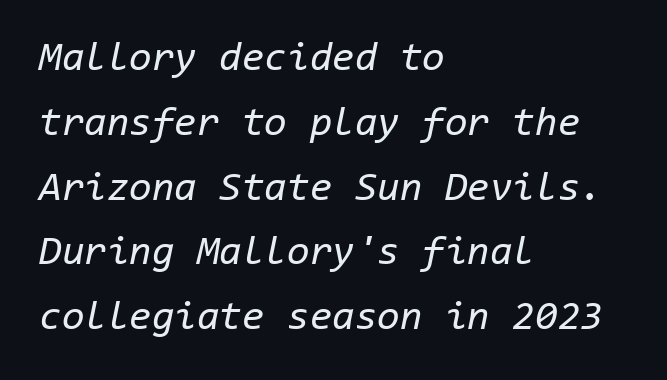
The image shows 41 px regular-weight type, italic (leaning right), monospaced; set left-aligned, normal line spacing (1.58x), normal letter spacing, not underlined; low stroke contrast and a medium x-height.
